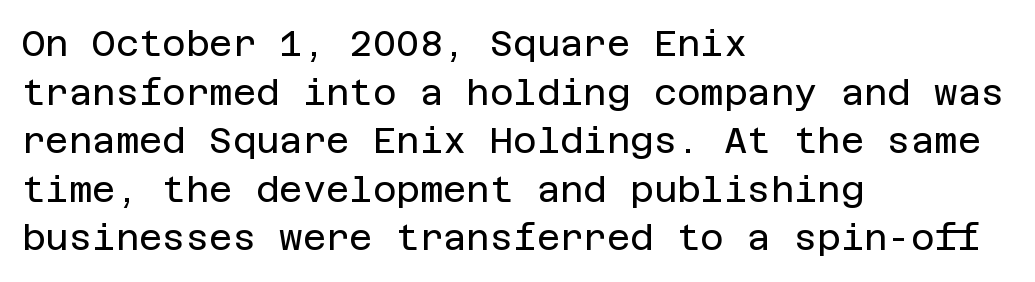
{"serif": "no", "italic": "no", "bold": "no", "weight": "regular", "width": "normal", "stroke_contrast": "low", "x_height": "large", "underline": "no", "align": "left", "line_spacing": "normal", "line_spacing_ratio": 1.35, "letter_spacing": "normal", "letter_spacing_em": 0.0, "glyph_px": 36}
